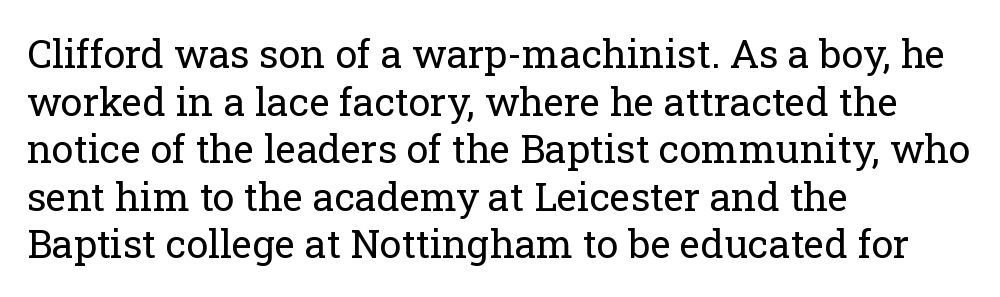
{"serif": "yes", "italic": "no", "bold": "no", "weight": "regular", "width": "normal", "stroke_contrast": "low", "x_height": "medium", "monospaced": "no", "underline": "no", "align": "left", "line_spacing_ratio": 1.22, "letter_spacing": "normal", "letter_spacing_em": 0.0, "glyph_px": 39}
